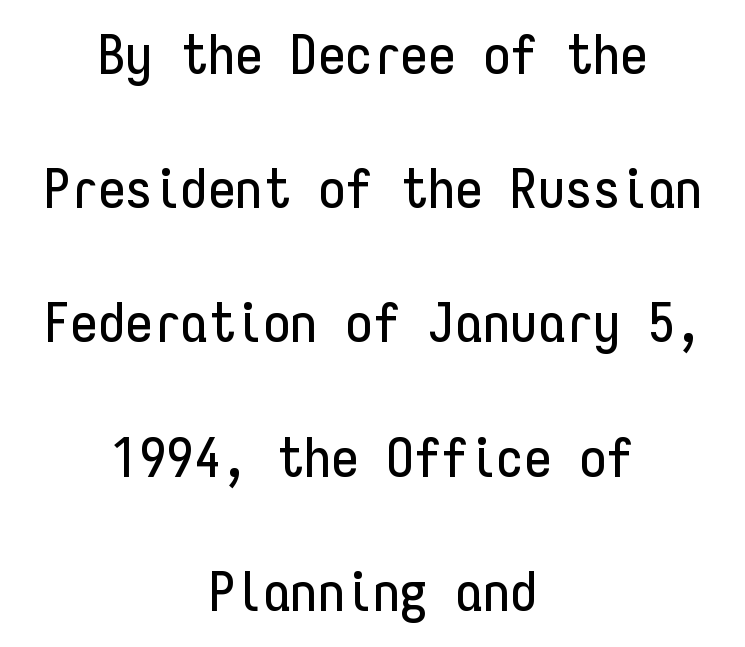
The image shows 55 px condensed sans-serif type, upright, monospaced; set centered, loose line spacing (2.44x), normal letter spacing, not underlined; low stroke contrast and a medium x-height.
